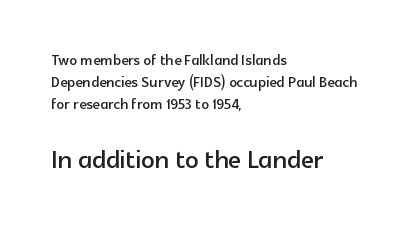
Q: Is the text italic (slanted)? A: No, it is upright.
Q: Is the typeface a serif or a sans-serif typeface? A: Sans-serif.
Q: Is the text underlined? A: No.
Q: How is the paragraph aligned? A: Left-aligned.
Q: Is the spacing between letters normal or unusually wide? A: Normal.
Q: Which block of text is set in a larger size, the first (top) or the second (bottom)? A: The second (bottom) one.
Q: Width (condensed, normal, or wide)? A: Normal.
Q: x-height? A: Medium.
Q: Monospaced? A: No.
